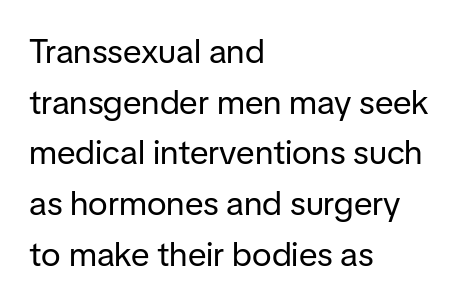
Q: Is the text bold? A: No.
Q: Is the text italic (slanted)? A: No, it is upright.
Q: Is the typeface a serif or a sans-serif typeface? A: Sans-serif.
Q: Is the text underlined? A: No.
Q: How is the paragraph aligned? A: Left-aligned.
Q: Is the spacing between letters normal or unusually wide? A: Normal.
Q: Is the spacing between lines tight, normal or loose? A: Normal.
Q: Width (condensed, normal, or wide)? A: Normal.
Q: Stroke contrast? A: Low.
Q: x-height? A: Medium.
Q: Monospaced? A: No.
